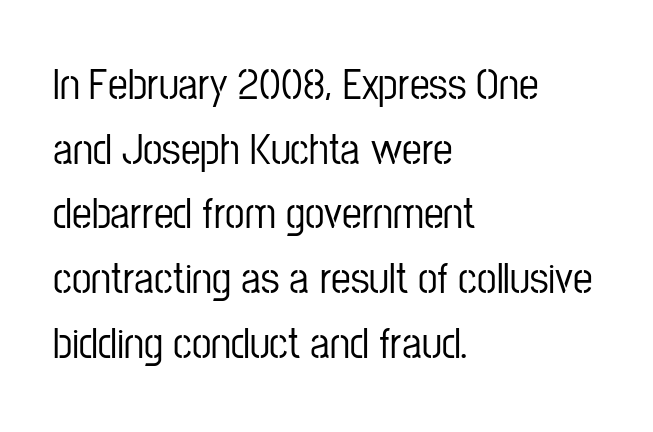
The image shows 44 px condensed sans-serif type, upright; set left-aligned, normal line spacing (1.47x), normal letter spacing, not underlined; low stroke contrast and a medium x-height.
